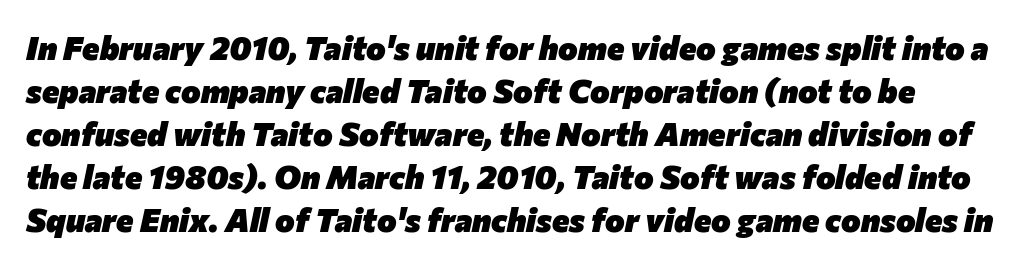
Q: Is the text bold? A: Yes.
Q: Is the text italic (slanted)? A: Yes, it leans right by about 12 degrees.
Q: Is the text underlined? A: No.
Q: Is the spacing between letters normal or unusually wide? A: Normal.
Q: Is the spacing between lines tight, normal or loose? A: Normal.
Q: Width (condensed, normal, or wide)? A: Normal.
Q: Stroke contrast? A: Low.
Q: x-height? A: Medium.
Q: Monospaced? A: No.
